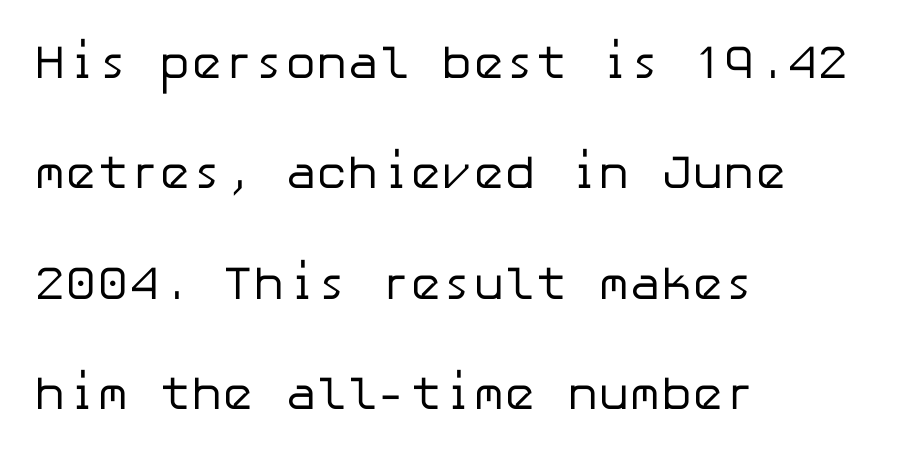
{"serif": "no", "italic": "no", "bold": "no", "weight": "regular", "width": "normal", "stroke_contrast": "low", "x_height": "medium", "underline": "no", "align": "left", "line_spacing": "loose", "line_spacing_ratio": 2.35, "letter_spacing": "normal", "letter_spacing_em": 0.0, "glyph_px": 47}
